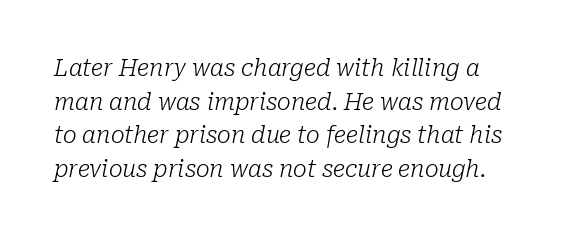
Evenly set lines give the paragraph a standard silhouette. The font's italic variant was chosen for this text. Look at the tracking — it's just the regular setting, nothing added. Stems here are at most as thick as an everyday book face. No word sits above an underline.
